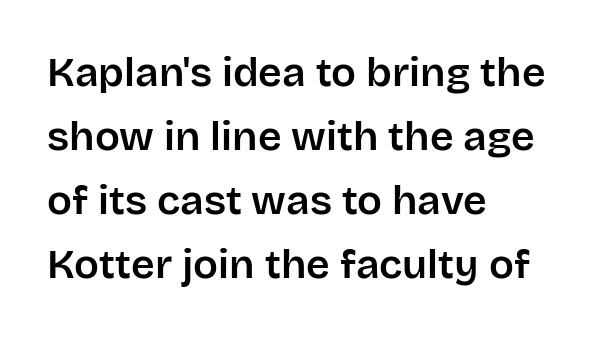
The image shows 41 px sans-serif type, upright; set left-aligned, normal line spacing (1.56x), normal letter spacing, not underlined; low stroke contrast and a large x-height.
